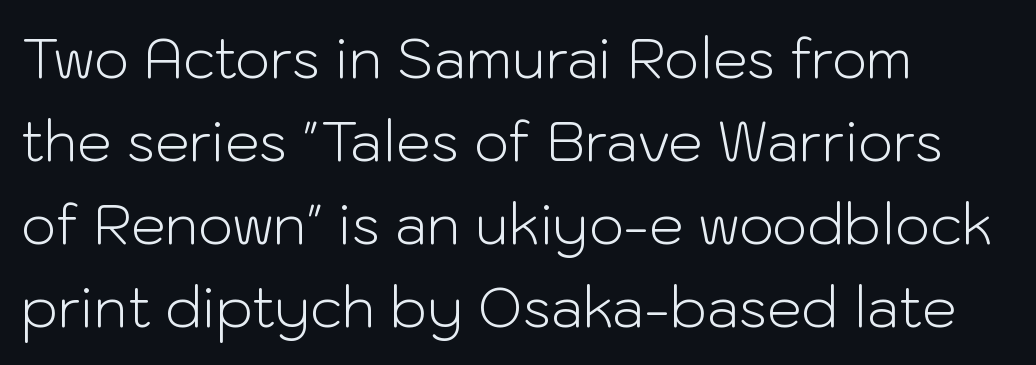
Q: Is the text bold? A: No.
Q: Is the text italic (slanted)? A: No, it is upright.
Q: Is the typeface a serif or a sans-serif typeface? A: Sans-serif.
Q: Is the text underlined? A: No.
Q: How is the paragraph aligned? A: Left-aligned.
Q: Is the spacing between letters normal or unusually wide? A: Normal.
Q: Is the spacing between lines tight, normal or loose? A: Normal.
Q: Width (condensed, normal, or wide)? A: Normal.
Q: Stroke contrast? A: Low.
Q: x-height? A: Medium.
Q: Monospaced? A: No.
